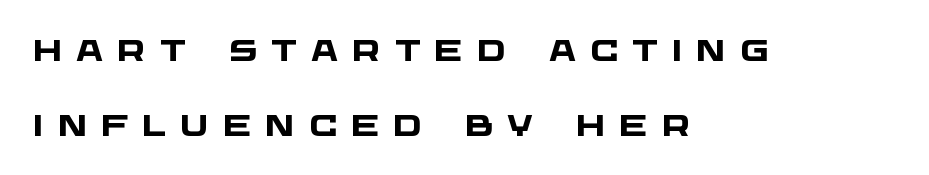
Q: Is the text bold? A: Yes.
Q: Is the typeface a serif or a sans-serif typeface? A: Sans-serif.
Q: Is the text underlined? A: No.
Q: How is the paragraph aligned? A: Left-aligned.
Q: Is the spacing between letters normal or unusually wide? A: Unusually wide.
Q: Is the spacing between lines tight, normal or loose? A: Loose.
Q: Width (condensed, normal, or wide)? A: Wide.
Q: Stroke contrast? A: Low.
Q: x-height? A: Large.
Q: Monospaced? A: No.
